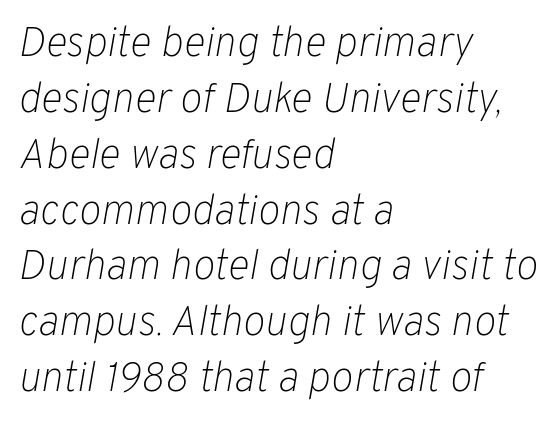
{"italic": "yes", "lean": "right", "slant_degrees": 10, "bold": "no", "weight": "light", "width": "normal", "stroke_contrast": "low", "x_height": "medium", "monospaced": "no", "underline": "no", "align": "left", "line_spacing": "normal", "line_spacing_ratio": 1.33, "letter_spacing": "normal", "letter_spacing_em": 0.0, "glyph_px": 42}
